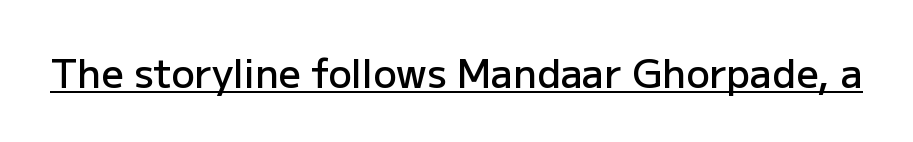
{"serif": "no", "italic": "no", "bold": "semi", "weight": "semibold", "width": "normal", "stroke_contrast": "low", "x_height": "medium", "monospaced": "no", "underline": "yes", "letter_spacing": "normal", "letter_spacing_em": 0.0, "glyph_px": 39}
